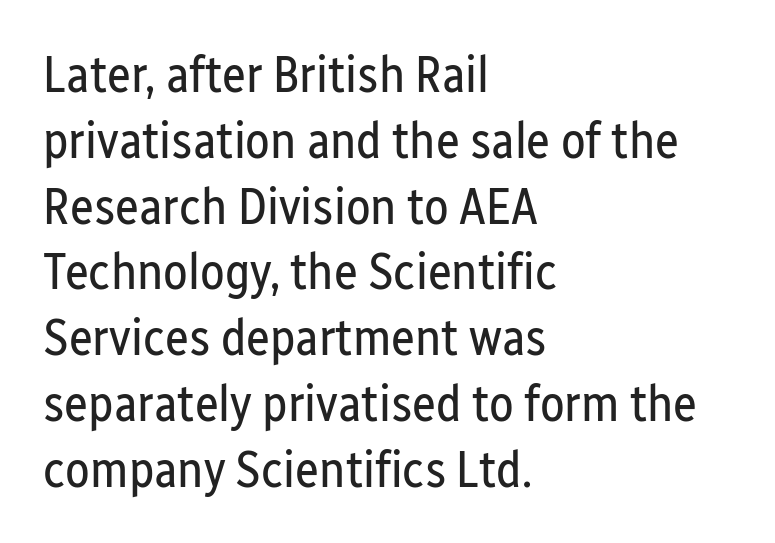
Q: Is the text bold? A: No.
Q: Is the text italic (slanted)? A: No, it is upright.
Q: Is the typeface a serif or a sans-serif typeface? A: Sans-serif.
Q: Is the text underlined? A: No.
Q: How is the paragraph aligned? A: Left-aligned.
Q: Is the spacing between letters normal or unusually wide? A: Normal.
Q: Is the spacing between lines tight, normal or loose? A: Normal.
Q: Width (condensed, normal, or wide)? A: Condensed.
Q: Stroke contrast? A: Low.
Q: x-height? A: Medium.
Q: Monospaced? A: No.
